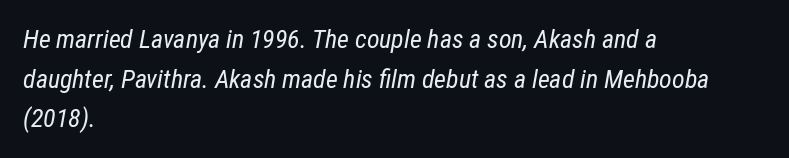
Q: Is the text bold? A: No.
Q: Is the text italic (slanted)? A: Yes, it leans right by about 12 degrees.
Q: Is the text underlined? A: No.
Q: How is the paragraph aligned? A: Left-aligned.
Q: Is the spacing between letters normal or unusually wide? A: Normal.
Q: Is the spacing between lines tight, normal or loose? A: Normal.
